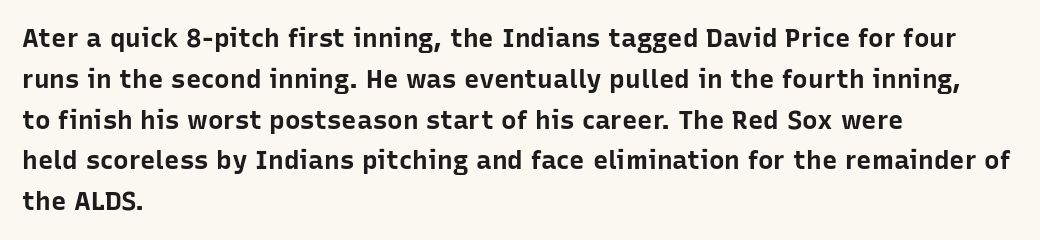
The image shows 26 px bold type, upright; set left-aligned, normal line spacing (1.57x), normal letter spacing, not underlined.
